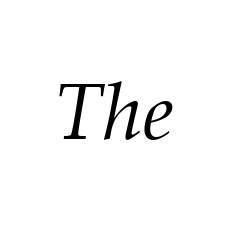
Inter-character spacing is left at the font's built-in metrics. A bare baseline throughout the passage. In terms of letterform style, serifs are clearly present. This sample uses an oblique cut, with every glyph tilted off the vertical. These lines are rendered in a variable-pitch font.
